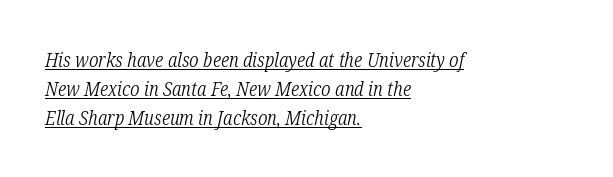
{"italic": "yes", "lean": "right", "slant_degrees": 12, "bold": "no", "underline": "yes", "align": "left", "line_spacing": "normal", "line_spacing_ratio": 1.46, "letter_spacing": "normal", "letter_spacing_em": 0.0, "glyph_px": 20}
